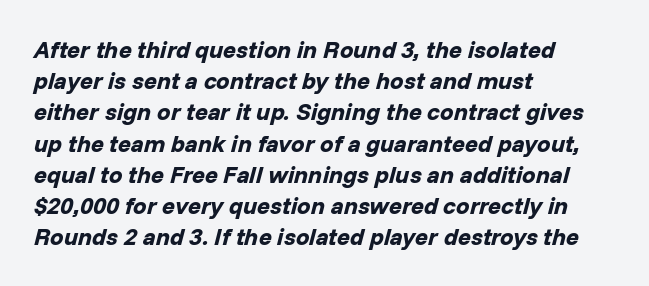
The image shows 24 px bold type, italic (leaning right); set left-aligned, normal line spacing (1.3x), normal letter spacing, not underlined.
